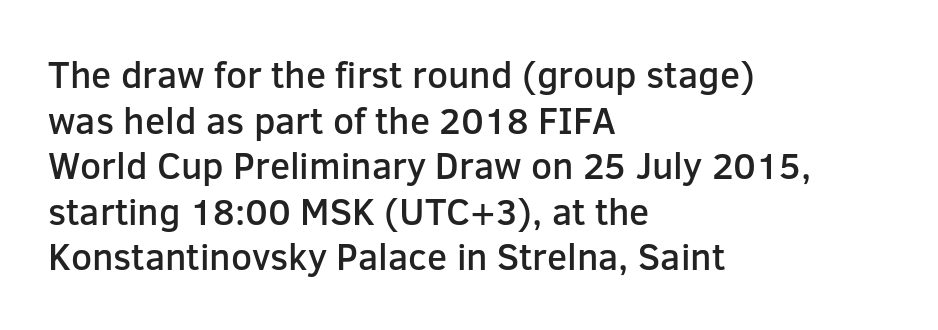
Q: Is the text bold? A: Semi-bold.
Q: Is the text italic (slanted)? A: No, it is upright.
Q: Is the typeface a serif or a sans-serif typeface? A: Sans-serif.
Q: Is the text underlined? A: No.
Q: How is the paragraph aligned? A: Left-aligned.
Q: Is the spacing between letters normal or unusually wide? A: Normal.
Q: Width (condensed, normal, or wide)? A: Normal.
Q: Stroke contrast? A: Low.
Q: x-height? A: Medium.
Q: Monospaced? A: No.
